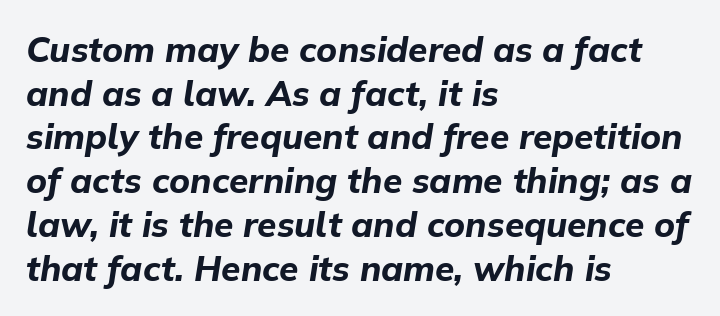
Q: Is the text bold? A: Yes.
Q: Is the text italic (slanted)? A: Yes, it leans right by about 9 degrees.
Q: Is the text underlined? A: No.
Q: How is the paragraph aligned? A: Left-aligned.
Q: Is the spacing between letters normal or unusually wide? A: Normal.
Q: Is the spacing between lines tight, normal or loose? A: Normal.
Q: Width (condensed, normal, or wide)? A: Normal.
Q: Stroke contrast? A: Low.
Q: x-height? A: Medium.
Q: Monospaced? A: No.
